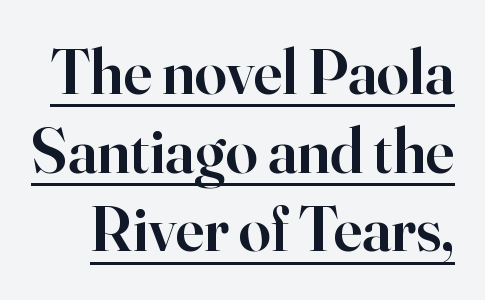
Q: Is the text bold? A: Semi-bold.
Q: Is the text italic (slanted)? A: No, it is upright.
Q: Is the typeface a serif or a sans-serif typeface? A: Serif.
Q: Is the text underlined? A: Yes.
Q: Is the spacing between letters normal or unusually wide? A: Normal.
Q: Width (condensed, normal, or wide)? A: Normal.
Q: Stroke contrast? A: High.
Q: x-height? A: Small.
Q: Monospaced? A: No.
